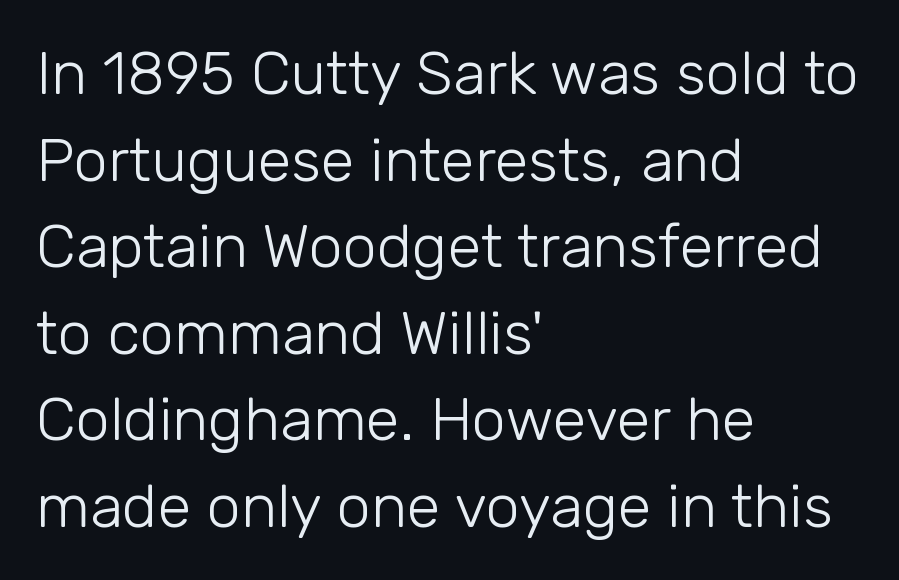
The image shows 61 px light sans-serif type, upright; set left-aligned, normal line spacing (1.42x), normal letter spacing, not underlined; low stroke contrast and a medium x-height.
